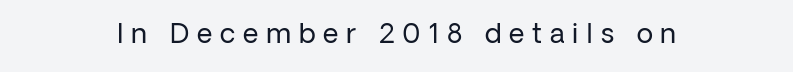
The image shows 27 px text type, upright; set centered, unusually wide letter spacing (+0.29 em), not underlined.
